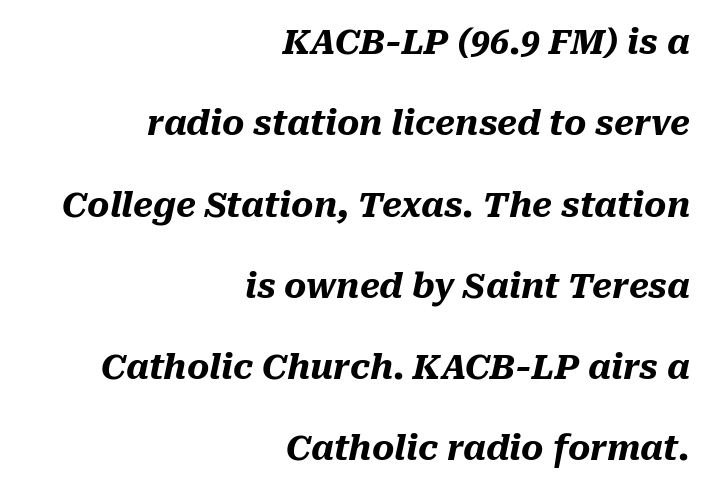
{"italic": "yes", "lean": "right", "slant_degrees": 10, "bold": "yes", "weight": "heavy", "width": "normal", "stroke_contrast": "medium", "x_height": "medium", "monospaced": "no", "underline": "no", "align": "right", "line_spacing": "loose", "line_spacing_ratio": 2.39, "letter_spacing": "normal", "letter_spacing_em": 0.0, "glyph_px": 34}
